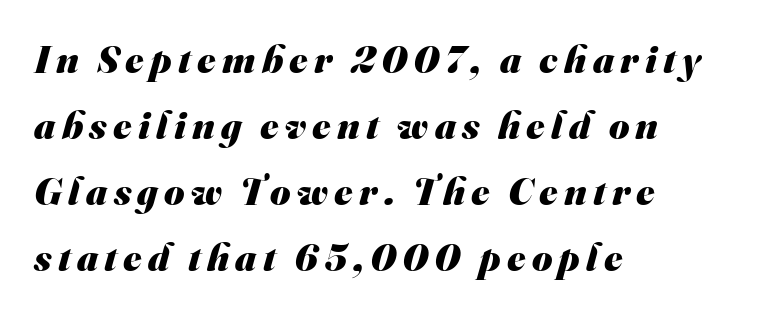
Q: Is the text bold? A: Yes.
Q: Is the typeface a serif or a sans-serif typeface? A: Sans-serif.
Q: Is the text underlined? A: No.
Q: How is the paragraph aligned? A: Left-aligned.
Q: Is the spacing between lines tight, normal or loose? A: Normal.
Q: Width (condensed, normal, or wide)? A: Normal.
Q: Stroke contrast? A: Medium.
Q: x-height? A: Small.
Q: Monospaced? A: No.
